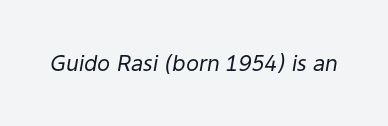
The image shows 22 px text type, italic (leaning right); set normal letter spacing, not underlined.
